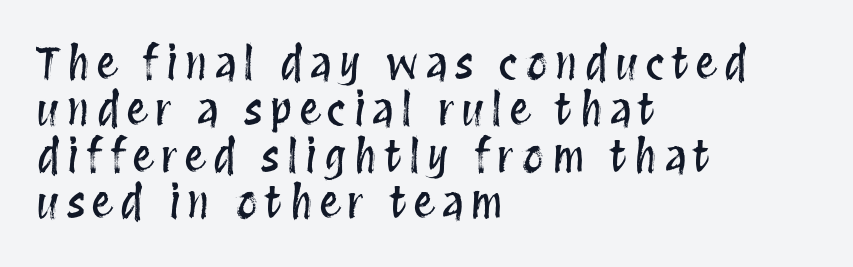
The image shows 43 px condensed type, upright; set left-aligned, tight line spacing (1.08x), not underlined; medium stroke contrast and a large x-height.
